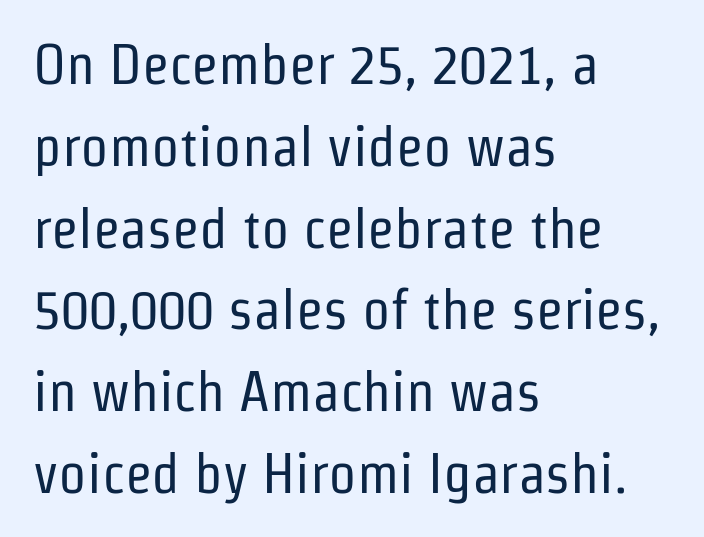
Here the glyphs are tracked normally, forming tight word shapes. No word sits above an underline. The face looks like a standard text weight, possibly lighter. This sample uses a sans-serif face. The typesetter chose a ragged-right arrangement here.
